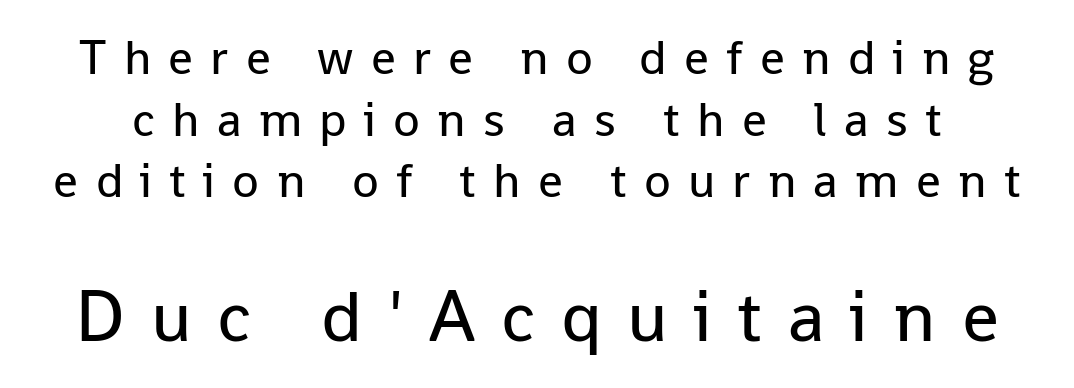
{"serif": "no", "italic": "no", "bold": "no", "weight": "regular", "width": "normal", "stroke_contrast": "low", "x_height": "medium", "monospaced": "no", "underline": "no", "line_spacing": "normal", "line_spacing_ratio": 1.26, "letter_spacing": "wide", "letter_spacing_em": 0.35, "larger_block": "second", "size_ratio": 1.49, "glyph_px": 73}
